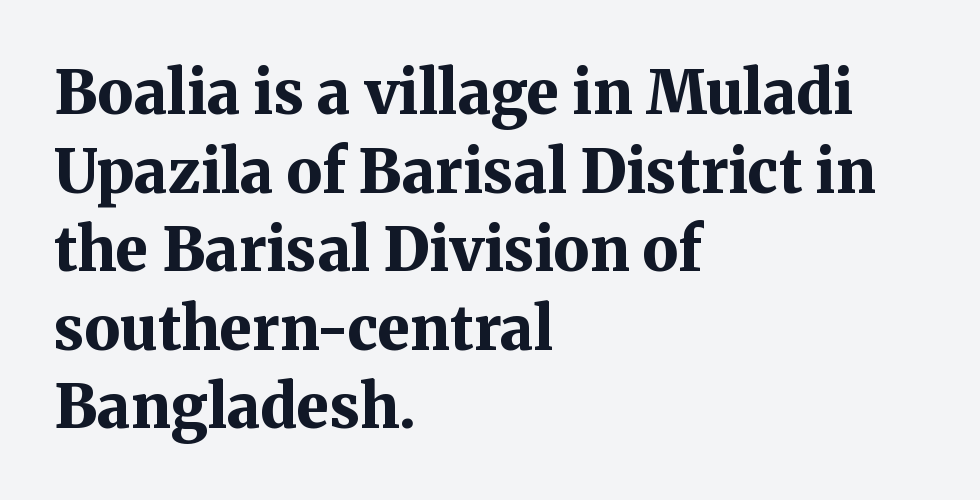
{"serif": "yes", "italic": "no", "bold": "yes", "weight": "bold", "width": "normal", "stroke_contrast": "medium", "x_height": "medium", "monospaced": "no", "underline": "no", "align": "left", "line_spacing": "normal", "line_spacing_ratio": 1.31, "letter_spacing": "normal", "letter_spacing_em": 0.0, "glyph_px": 60}
